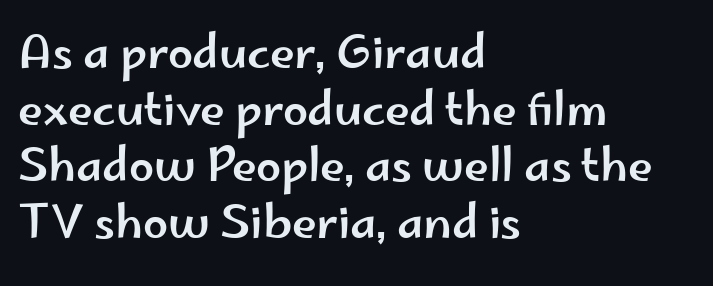
Q: Is the text italic (slanted)? A: No, it is upright.
Q: Is the typeface a serif or a sans-serif typeface? A: Sans-serif.
Q: Is the text underlined? A: No.
Q: How is the paragraph aligned? A: Left-aligned.
Q: Is the spacing between letters normal or unusually wide? A: Normal.
Q: Is the spacing between lines tight, normal or loose? A: Normal.
Q: Width (condensed, normal, or wide)? A: Wide.
Q: Stroke contrast? A: Low.
Q: x-height? A: Small.
Q: Monospaced? A: No.
